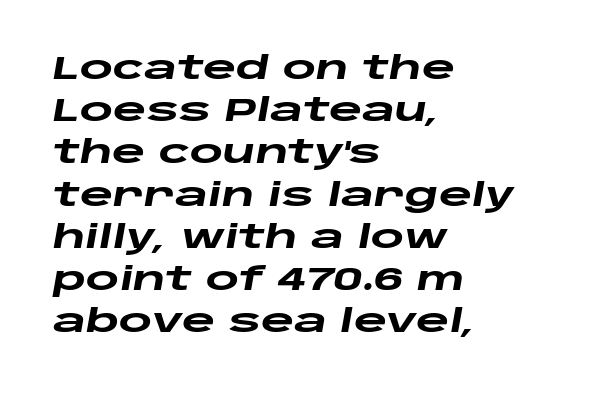
{"italic": "yes", "lean": "right", "slant_degrees": 10, "bold": "yes", "weight": "heavy", "width": "wide", "stroke_contrast": "low", "x_height": "large", "monospaced": "no", "underline": "no", "align": "left", "line_spacing": "normal", "line_spacing_ratio": 1.32, "letter_spacing": "normal", "letter_spacing_em": 0.0, "glyph_px": 32}
